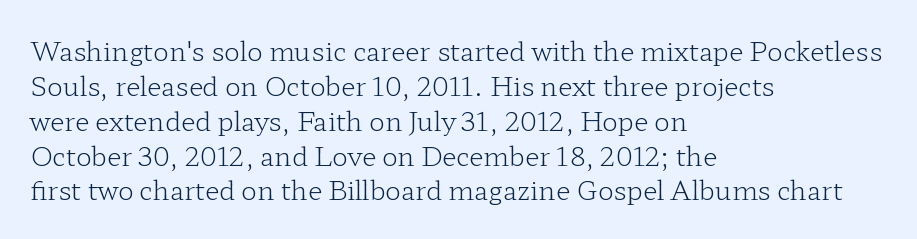
Q: Is the text bold? A: No.
Q: Is the text italic (slanted)? A: No, it is upright.
Q: Is the text underlined? A: No.
Q: How is the paragraph aligned? A: Left-aligned.
Q: Is the spacing between letters normal or unusually wide? A: Normal.
Q: Is the spacing between lines tight, normal or loose? A: Normal.
